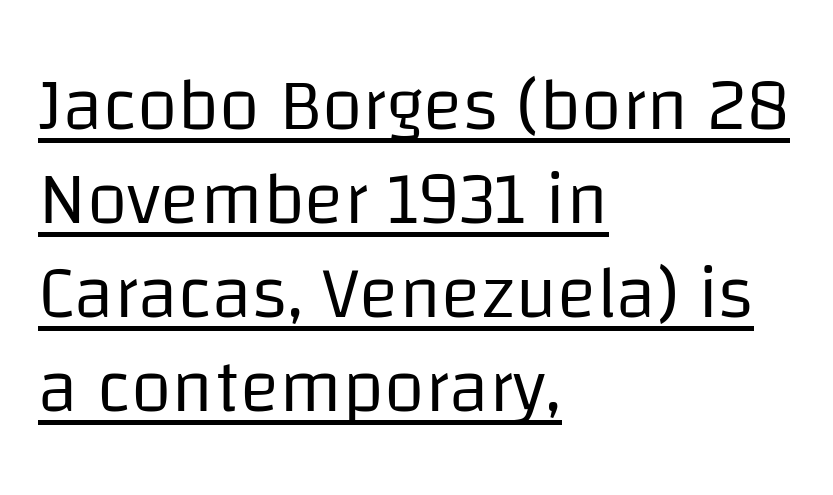
Q: Is the text bold? A: No.
Q: Is the text italic (slanted)? A: No, it is upright.
Q: Is the typeface a serif or a sans-serif typeface? A: Sans-serif.
Q: Is the text underlined? A: Yes.
Q: How is the paragraph aligned? A: Left-aligned.
Q: Is the spacing between letters normal or unusually wide? A: Normal.
Q: Is the spacing between lines tight, normal or loose? A: Normal.
Q: Width (condensed, normal, or wide)? A: Normal.
Q: Stroke contrast? A: Low.
Q: x-height? A: Large.
Q: Monospaced? A: No.
